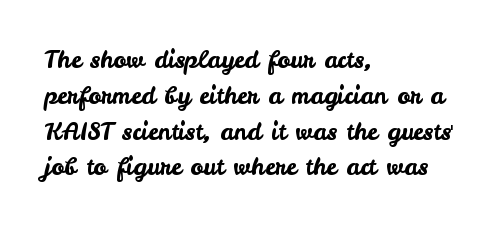
The image shows 24 px text type; set left-aligned, normal line spacing (1.49x), normal letter spacing, not underlined.
